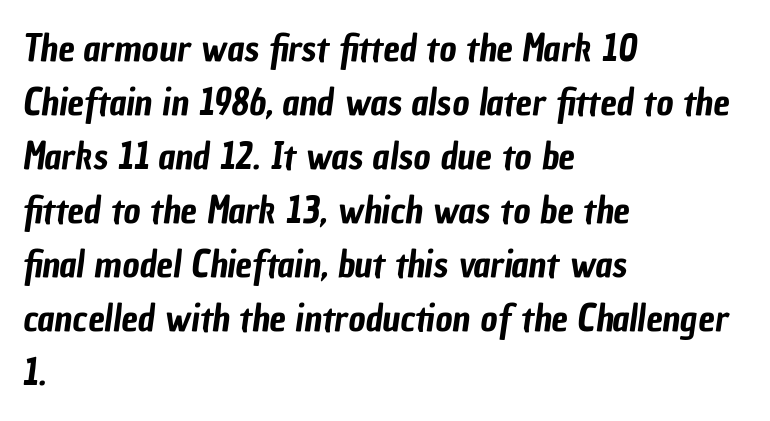
The image shows 37 px condensed sans-serif type; set left-aligned, normal line spacing (1.46x), normal letter spacing, not underlined; low stroke contrast and a medium x-height.
